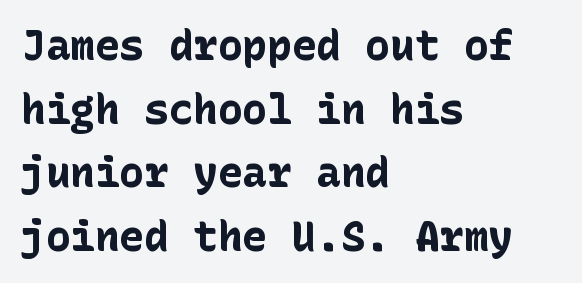
Q: Is the text bold? A: Yes.
Q: Is the text italic (slanted)? A: No, it is upright.
Q: Is the typeface a serif or a sans-serif typeface? A: Sans-serif.
Q: Is the text underlined? A: No.
Q: How is the paragraph aligned? A: Left-aligned.
Q: Is the spacing between letters normal or unusually wide? A: Normal.
Q: Is the spacing between lines tight, normal or loose? A: Normal.
Q: Width (condensed, normal, or wide)? A: Normal.
Q: Stroke contrast? A: Low.
Q: x-height? A: Medium.
